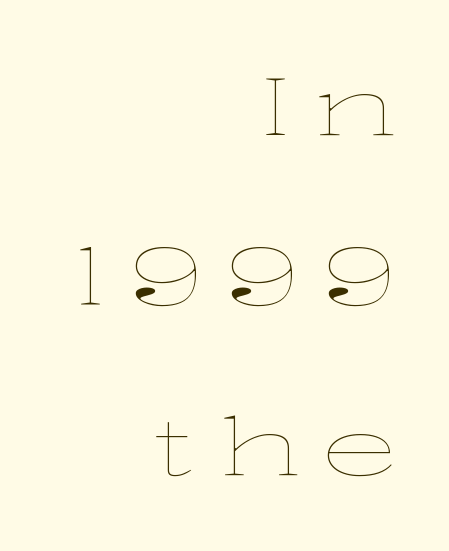
The image shows 79 px thin, wide type, upright; set right-aligned, loose line spacing (2.15x), unusually wide letter spacing (+0.27 em), not underlined; low stroke contrast and a medium x-height.
